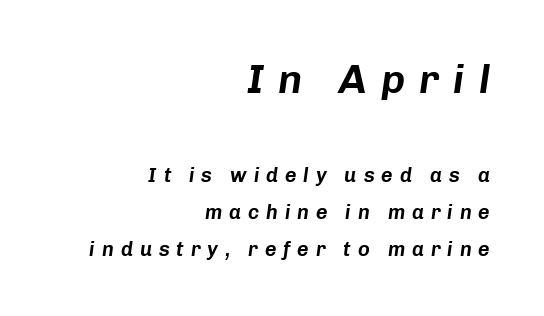
{"italic": "yes", "lean": "right", "slant_degrees": 8, "width": "normal", "stroke_contrast": "low", "x_height": "medium", "monospaced": "no", "underline": "no", "align": "right", "line_spacing_ratio": 1.86, "letter_spacing": "wide", "letter_spacing_em": 0.34, "larger_block": "first", "size_ratio": 2.05, "glyph_px": 41}
